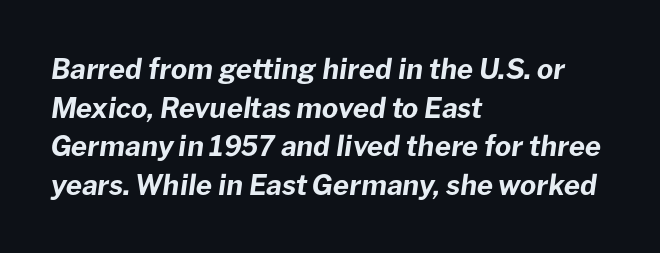
{"italic": "yes", "lean": "right", "slant_degrees": 8, "bold": "yes", "weight": "bold", "width": "normal", "stroke_contrast": "low", "x_height": "medium", "monospaced": "no", "underline": "no", "align": "left", "line_spacing": "normal", "line_spacing_ratio": 1.38, "letter_spacing": "normal", "letter_spacing_em": 0.0, "glyph_px": 28}
